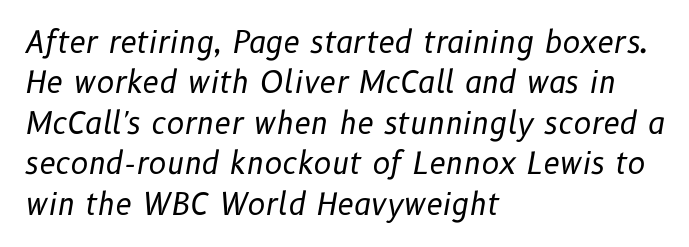
The image shows 30 px regular-weight type, italic (leaning right); set left-aligned, normal line spacing (1.35x), normal letter spacing, not underlined; low stroke contrast and a medium x-height.
